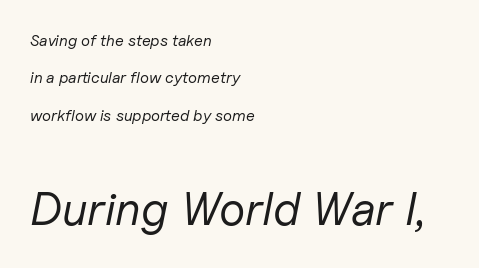
The image shows 47 px regular-weight type, italic (leaning right); set left-aligned, loose line spacing (2.33x), normal letter spacing, not underlined; the second (bottom) block is 2.94x larger; low stroke contrast and a medium x-height.
